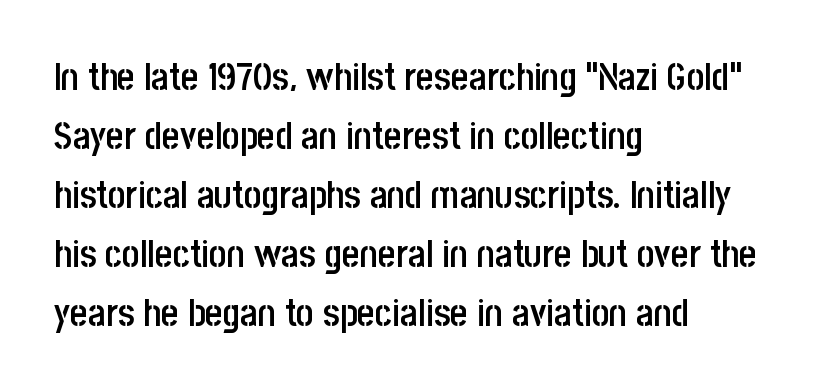
Q: Is the text bold? A: Semi-bold.
Q: Is the text italic (slanted)? A: No, it is upright.
Q: Is the typeface a serif or a sans-serif typeface? A: Sans-serif.
Q: Is the text underlined? A: No.
Q: How is the paragraph aligned? A: Left-aligned.
Q: Is the spacing between letters normal or unusually wide? A: Normal.
Q: Is the spacing between lines tight, normal or loose? A: Normal.
Q: Width (condensed, normal, or wide)? A: Condensed.
Q: Stroke contrast? A: Low.
Q: x-height? A: Large.
Q: Monospaced? A: No.
